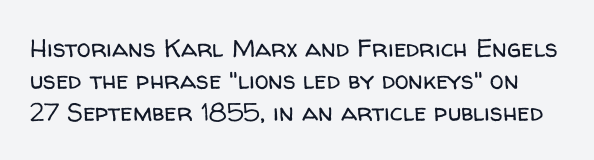
{"italic": "no", "bold": "no", "underline": "no", "line_spacing": "normal", "line_spacing_ratio": 1.29, "letter_spacing": "normal", "letter_spacing_em": 0.0, "glyph_px": 25}
